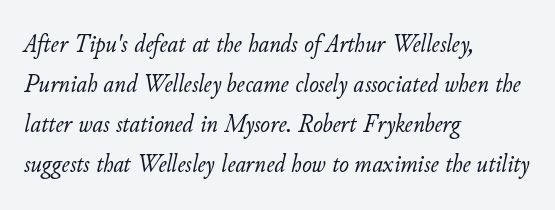
The image shows 26 px text type, italic (leaning right); set left-aligned, normal line spacing (1.54x), normal letter spacing, not underlined.
